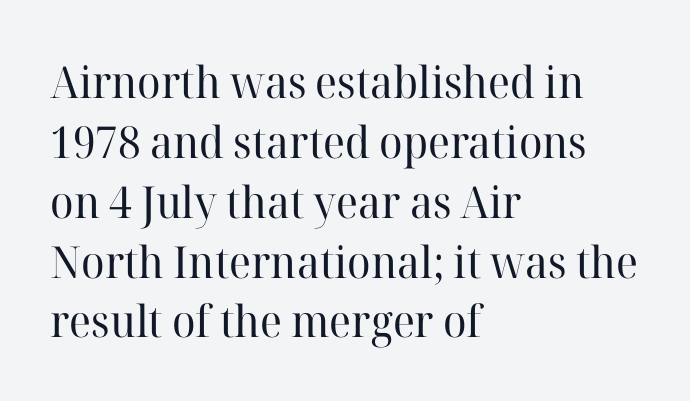
Q: Is the text bold? A: No.
Q: Is the text italic (slanted)? A: No, it is upright.
Q: Is the typeface a serif or a sans-serif typeface? A: Serif.
Q: Is the text underlined? A: No.
Q: How is the paragraph aligned? A: Left-aligned.
Q: Is the spacing between letters normal or unusually wide? A: Normal.
Q: Is the spacing between lines tight, normal or loose? A: Normal.
Q: Width (condensed, normal, or wide)? A: Normal.
Q: Stroke contrast? A: High.
Q: x-height? A: Medium.
Q: Monospaced? A: No.
